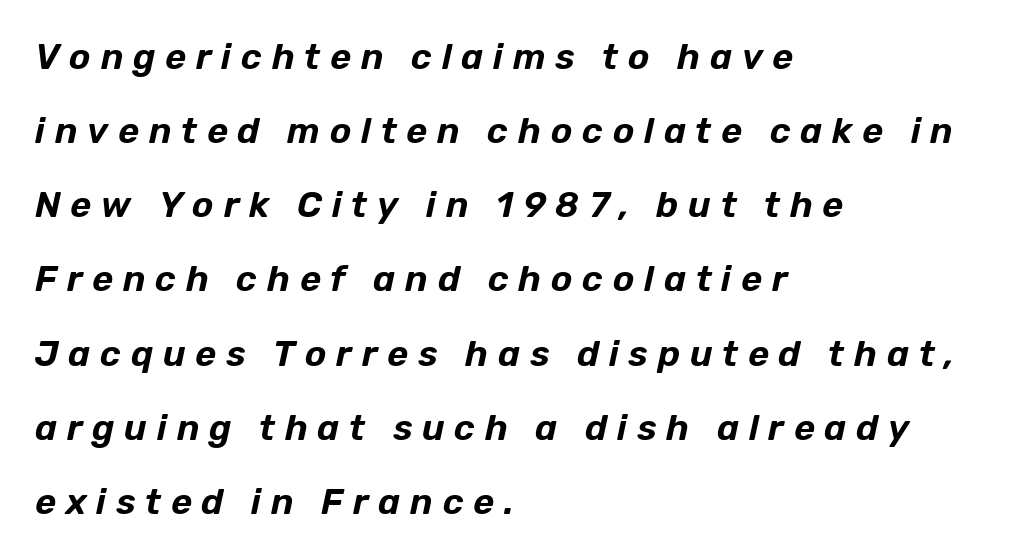
Q: Is the text italic (slanted)? A: Yes, it leans right by about 12 degrees.
Q: Is the text underlined? A: No.
Q: How is the paragraph aligned? A: Left-aligned.
Q: Is the spacing between letters normal or unusually wide? A: Unusually wide.
Q: Is the spacing between lines tight, normal or loose? A: Loose.
Q: Width (condensed, normal, or wide)? A: Normal.
Q: Stroke contrast? A: Low.
Q: x-height? A: Medium.
Q: Monospaced? A: No.
